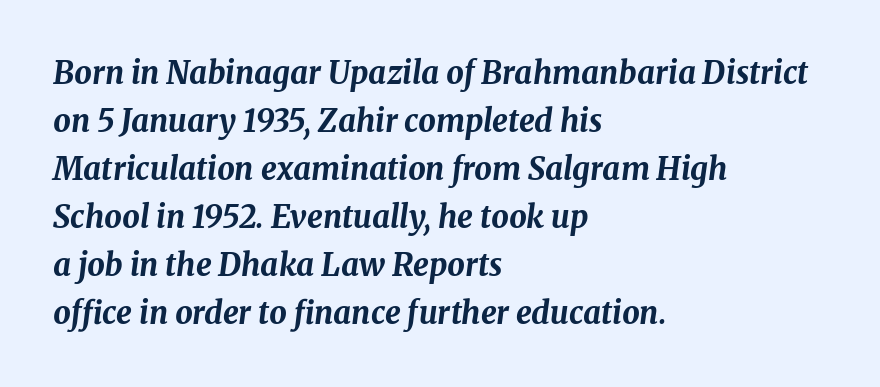
Layout note: lines flush left. How heavy is the stroke? Heavy — this is a bold. Posture: slanted. Underline: absent. You could not count columns in this text — the font is proportionally spaced. The tracking reads as untouched default to a designer's eye.
